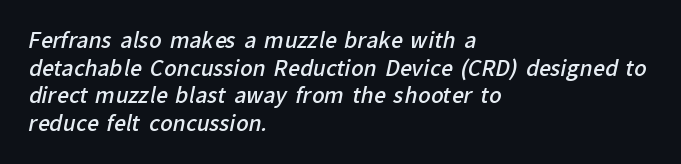
Q: Is the text bold? A: Semi-bold.
Q: Is the text underlined? A: No.
Q: How is the paragraph aligned? A: Left-aligned.
Q: Is the spacing between letters normal or unusually wide? A: Normal.
Q: Is the spacing between lines tight, normal or loose? A: Normal.
